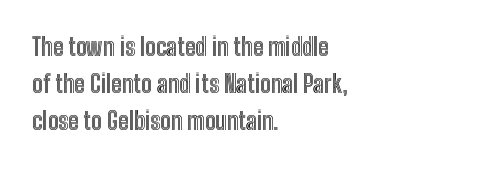
Interline gaps are of average width in this sample. The letters stand upright; this is a roman face. The face used here is rendered with its standard letterfit. Leftover space on each line is placed entirely after the last word. Beneath every word, the page is bare.
